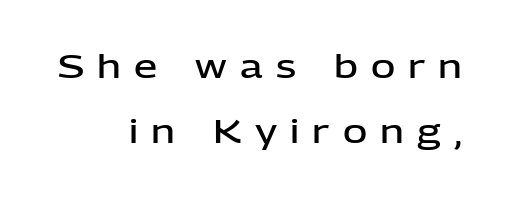
Q: Is the text bold? A: Semi-bold.
Q: Is the text italic (slanted)? A: No, it is upright.
Q: Is the typeface a serif or a sans-serif typeface? A: Sans-serif.
Q: Is the text underlined? A: No.
Q: How is the paragraph aligned? A: Right-aligned.
Q: Is the spacing between letters normal or unusually wide? A: Unusually wide.
Q: Is the spacing between lines tight, normal or loose? A: Loose.
Q: Width (condensed, normal, or wide)? A: Normal.
Q: Stroke contrast? A: Low.
Q: x-height? A: Medium.
Q: Monospaced? A: No.
